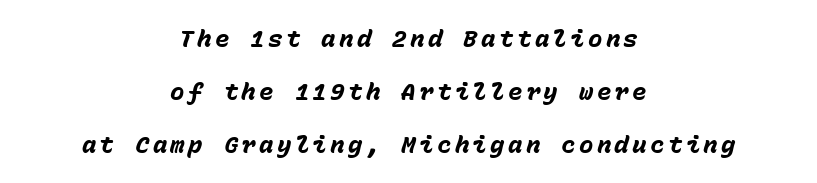
The glyphs look as if they've been sheared to an angle. No word sits above an underline. A great deal of white space separates one row of letters from the next. Every letter is thick-stroked: bold, no question. Layout note: lines centered.
